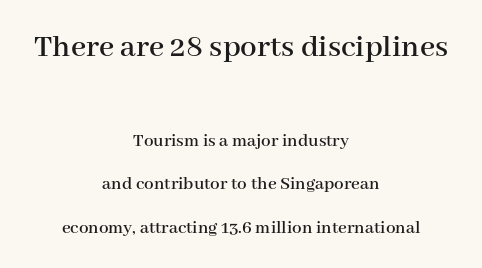
Q: Is the text italic (slanted)? A: No, it is upright.
Q: Is the typeface a serif or a sans-serif typeface? A: Serif.
Q: Is the text underlined? A: No.
Q: How is the paragraph aligned? A: Centered.
Q: Is the spacing between letters normal or unusually wide? A: Normal.
Q: Is the spacing between lines tight, normal or loose? A: Loose.
Q: Which block of text is set in a larger size, the first (top) or the second (bottom)? A: The first (top) one.
Q: Width (condensed, normal, or wide)? A: Normal.
Q: Stroke contrast? A: High.
Q: x-height? A: Medium.
Q: Monospaced? A: No.
